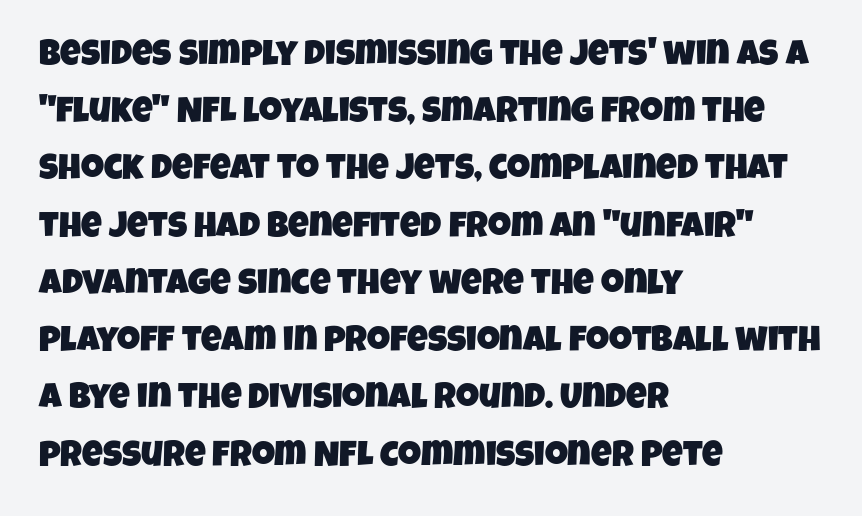
{"serif": "no", "width": "condensed", "stroke_contrast": "low", "x_height": "large", "monospaced": "no", "underline": "no", "align": "left", "line_spacing": "normal", "line_spacing_ratio": 1.59, "letter_spacing": "normal", "letter_spacing_em": 0.0, "glyph_px": 36}
